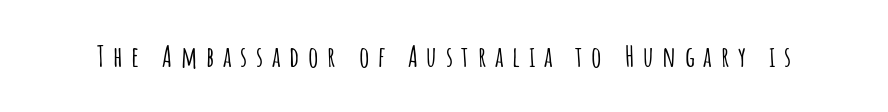
The image shows 29 px condensed sans-serif type, upright; set unusually wide letter spacing (+0.3 em), not underlined; low stroke contrast and a large x-height.
